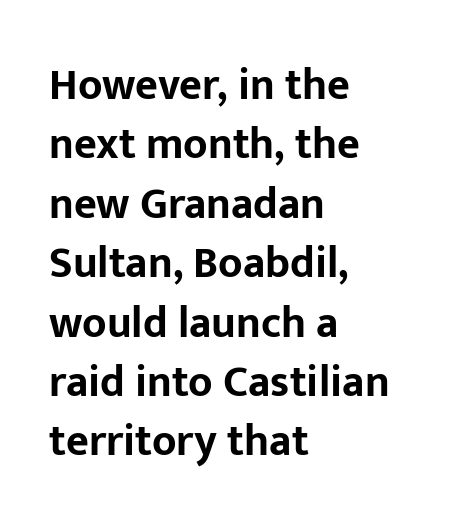
The image shows 44 px bold sans-serif type, upright; set left-aligned, normal line spacing (1.35x), normal letter spacing, not underlined; low stroke contrast and a medium x-height.
